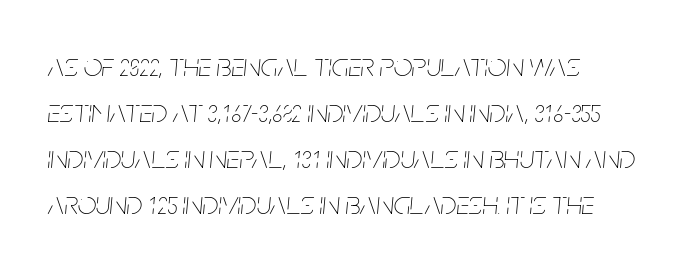
Q: Is the text bold? A: No.
Q: Is the text italic (slanted)? A: Yes, it leans right by about 5 degrees.
Q: Is the text underlined? A: No.
Q: How is the paragraph aligned? A: Left-aligned.
Q: Is the spacing between letters normal or unusually wide? A: Normal.
Q: Is the spacing between lines tight, normal or loose? A: Normal.
Q: Width (condensed, normal, or wide)? A: Condensed.
Q: Stroke contrast? A: Low.
Q: x-height? A: Large.
Q: Monospaced? A: No.
